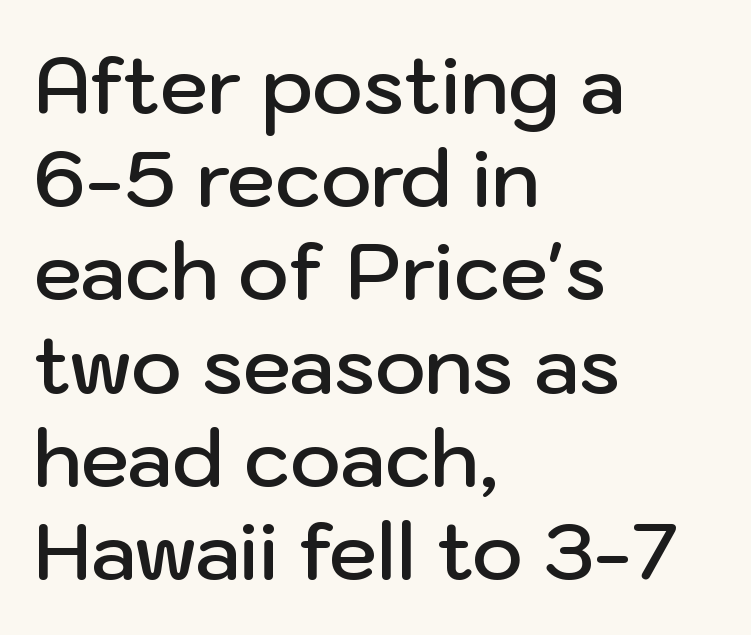
The rendering uses natural spacing where letterforms have individual widths. This is the in-between weight designers call semibold or demi. Nothing unusual about the tracking: characters are spaced as the font intends. This sample is left-justified, so line endings fall wherever the words run out. Nothing sits at the stroke ends, so this counts as sans-serif. The letters stand upright; this is a roman face.
